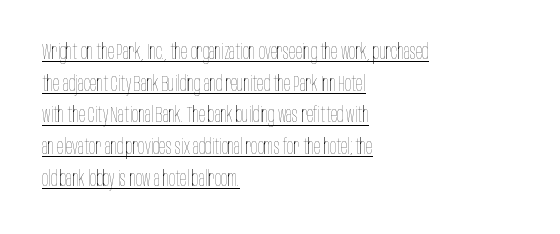
The weight tops out at a normal text grade. Which margin do the lines hug? The left one — the right edge is uneven. Looks like someone drew a line under every word here. This sample uses plain, unmodified letter spacing. This is roman type, the default non-slanted kind.
